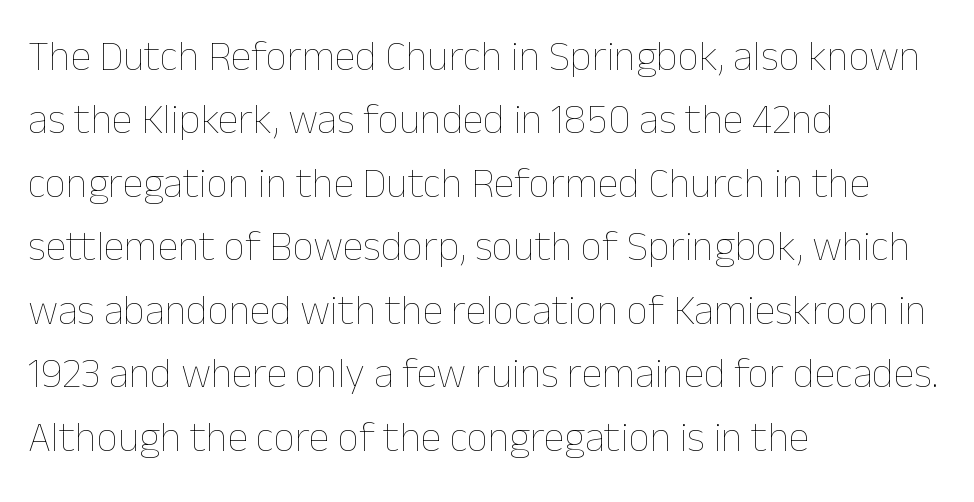
The image shows 42 px thin type, upright; set left-aligned, normal line spacing (1.51x), normal letter spacing, not underlined; low stroke contrast and a medium x-height.
